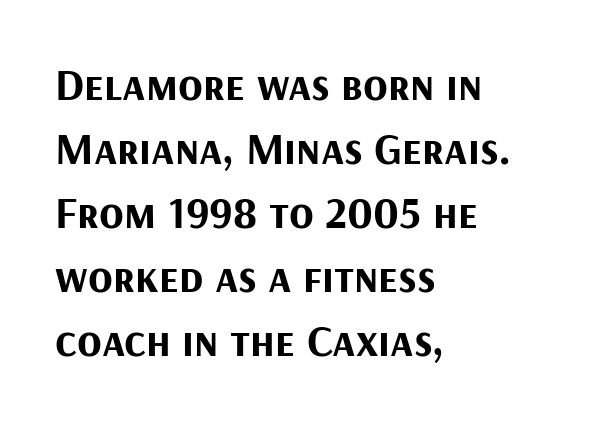
The image shows 45 px bold sans-serif type, upright; set left-aligned, normal line spacing (1.42x), normal letter spacing, not underlined; medium stroke contrast and a medium x-height.
